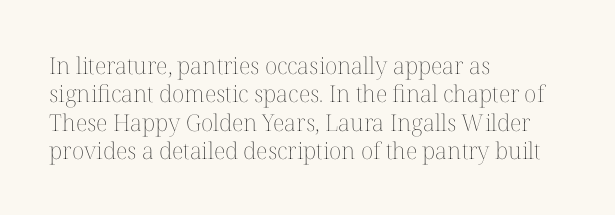
The image shows 23 px text type, upright; set left-aligned, line spacing 1.23x, normal letter spacing, not underlined.
